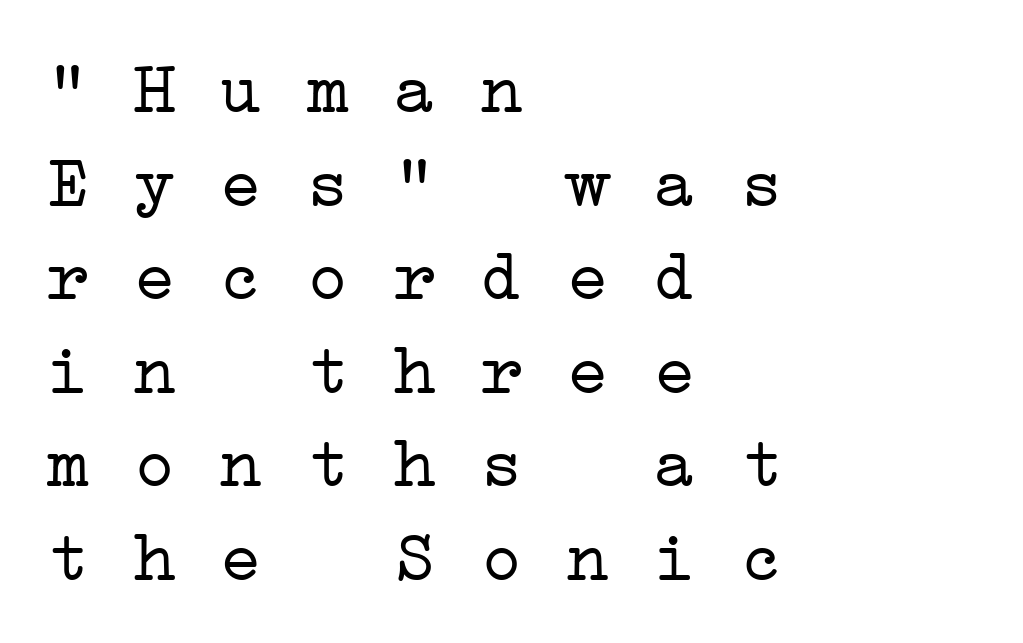
The image shows 72 px light, wide serif type, monospaced; set left-aligned, normal line spacing (1.3x), normal letter spacing, not underlined; low stroke contrast and a medium x-height.
